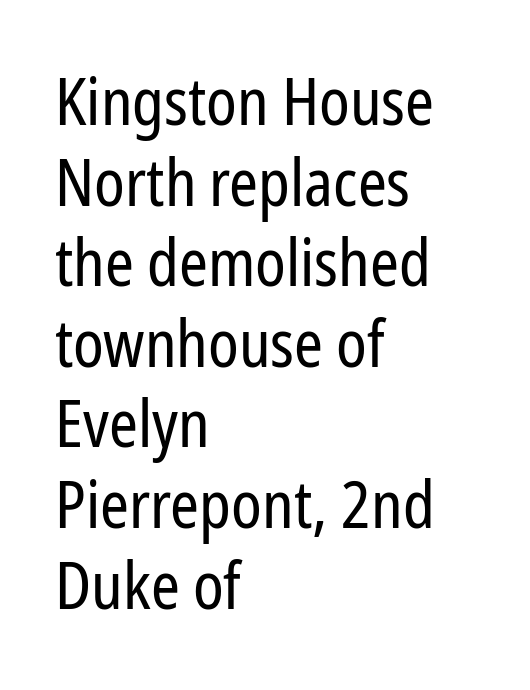
Think of a printed novel: that variable character pitch is what you see here. Plain, unruled lines of type. Unlike italic type, these characters show no tilt at all. The letters carry no serifs — their stems end cleanly without finishing strokes. These lines keep a tight, regular rhythm from letter to letter. Caption: multi-line text, flush left, ragged right.
